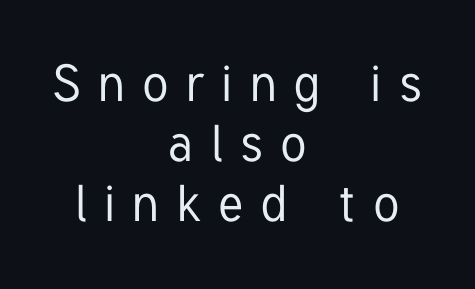
Q: Is the text italic (slanted)? A: No, it is upright.
Q: Is the typeface a serif or a sans-serif typeface? A: Sans-serif.
Q: Is the text underlined? A: No.
Q: How is the paragraph aligned? A: Centered.
Q: Is the spacing between letters normal or unusually wide? A: Unusually wide.
Q: Width (condensed, normal, or wide)? A: Condensed.
Q: Stroke contrast? A: Low.
Q: x-height? A: Medium.
Q: Monospaced? A: No.
